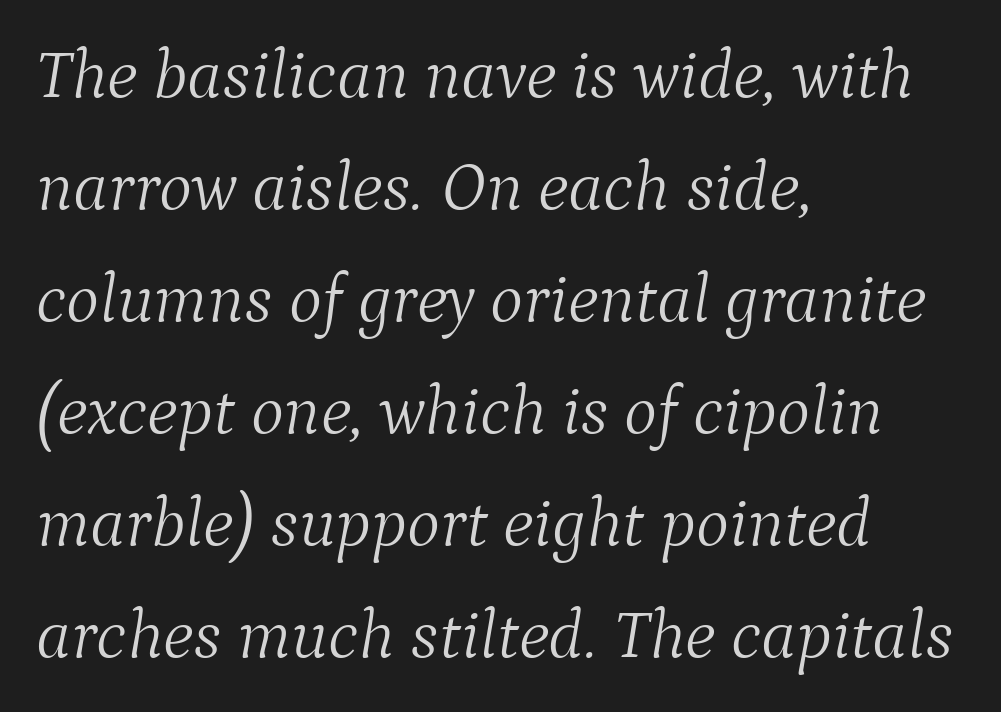
The image shows 70 px light serif type, italic (leaning right); set left-aligned, normal line spacing (1.6x), normal letter spacing, not underlined; medium stroke contrast and a medium x-height.
